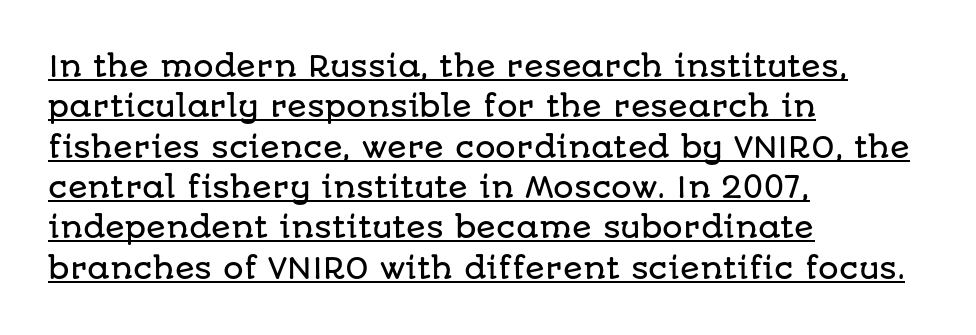
{"serif": "no", "italic": "no", "width": "normal", "stroke_contrast": "low", "x_height": "large", "monospaced": "no", "underline": "yes", "align": "left", "line_spacing": "normal", "line_spacing_ratio": 1.39, "letter_spacing": "normal", "letter_spacing_em": 0.0, "glyph_px": 29}
